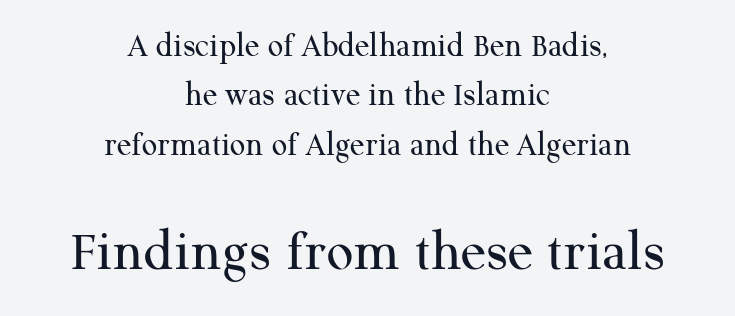
Q: Is the text bold? A: No.
Q: Is the text italic (slanted)? A: No, it is upright.
Q: Is the typeface a serif or a sans-serif typeface? A: Serif.
Q: Is the text underlined? A: No.
Q: How is the paragraph aligned? A: Centered.
Q: Is the spacing between letters normal or unusually wide? A: Normal.
Q: Is the spacing between lines tight, normal or loose? A: Normal.
Q: Which block of text is set in a larger size, the first (top) or the second (bottom)? A: The second (bottom) one.
Q: Width (condensed, normal, or wide)? A: Normal.
Q: Stroke contrast? A: Medium.
Q: x-height? A: Medium.
Q: Monospaced? A: No.
